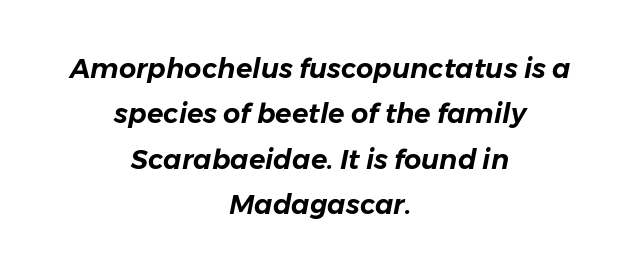
{"italic": "yes", "lean": "right", "slant_degrees": 11, "underline": "no", "align": "center", "line_spacing": "normal", "line_spacing_ratio": 1.68, "letter_spacing": "normal", "letter_spacing_em": 0.0, "glyph_px": 27}
